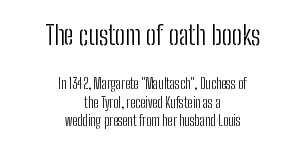
The image shows 27 px text type, upright; set centered, normal line spacing (1.32x), normal letter spacing, not underlined; the first (top) block is 1.93x larger.
